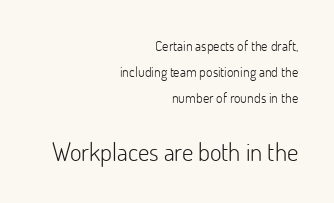
Plain, unruled lines of type. If you drew a ruler down the right edge, every line would touch it. The lettering stays uniformly vertical, giving the passage a roman look. The rendering enlarges the type as you move from the upper chunk to the lower. The rendering keeps characters at their native spacing.
